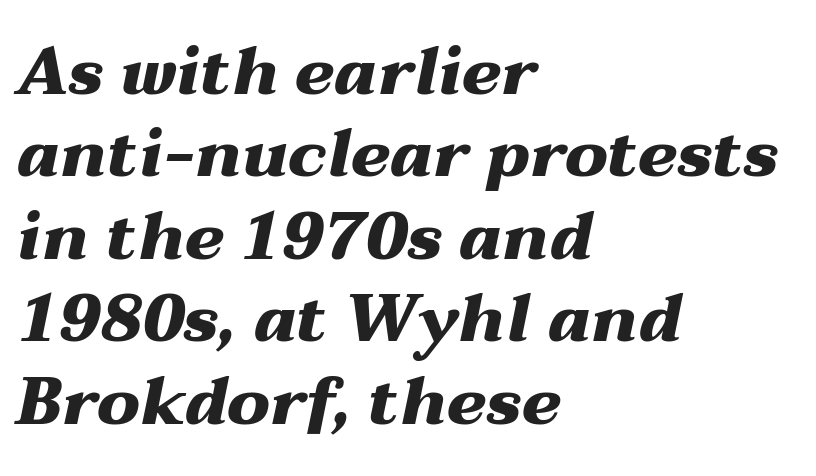
The image shows 66 px heavy, wide type, italic (leaning right); set left-aligned, normal line spacing (1.25x), normal letter spacing, not underlined; medium stroke contrast and a medium x-height.
